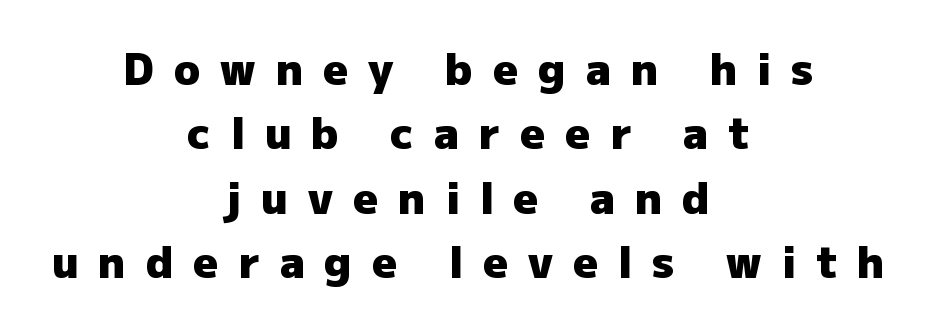
{"serif": "no", "italic": "no", "bold": "yes", "weight": "heavy", "width": "normal", "stroke_contrast": "low", "x_height": "medium", "monospaced": "no", "underline": "no", "align": "center", "line_spacing": "normal", "line_spacing_ratio": 1.5, "letter_spacing": "wide", "letter_spacing_em": 0.47, "glyph_px": 43}
